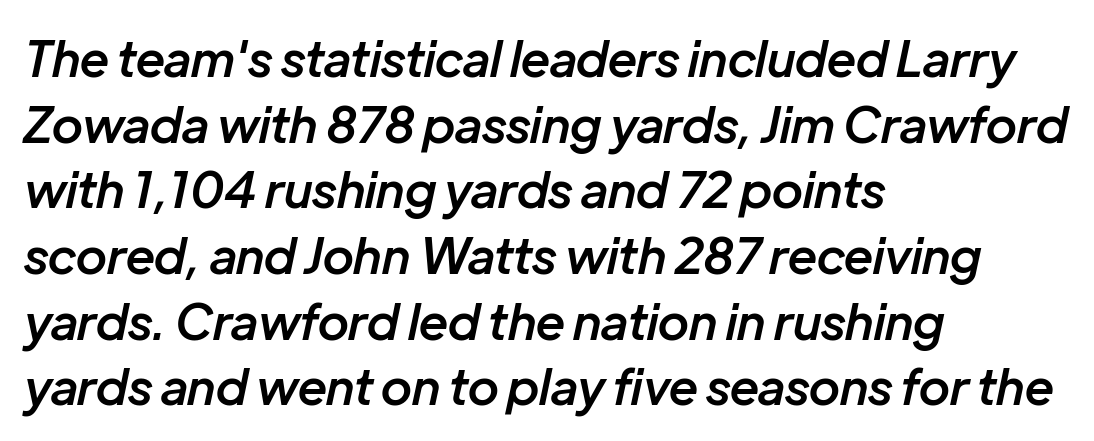
The image shows 49 px semibold type, italic (leaning right); set left-aligned, normal line spacing (1.34x), normal letter spacing, not underlined; low stroke contrast and a medium x-height.
